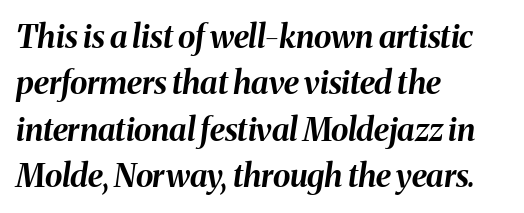
Q: Is the text bold? A: Yes.
Q: Is the text italic (slanted)? A: Yes, it leans right by about 8 degrees.
Q: Is the text underlined? A: No.
Q: How is the paragraph aligned? A: Left-aligned.
Q: Is the spacing between letters normal or unusually wide? A: Normal.
Q: Is the spacing between lines tight, normal or loose? A: Normal.
Q: Width (condensed, normal, or wide)? A: Normal.
Q: Stroke contrast? A: Medium.
Q: x-height? A: Medium.
Q: Monospaced? A: No.
